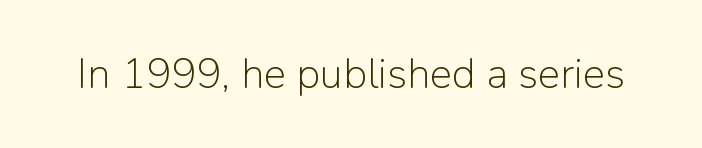
The image shows 42 px light sans-serif type, upright; set normal letter spacing, not underlined; low stroke contrast and a medium x-height.
